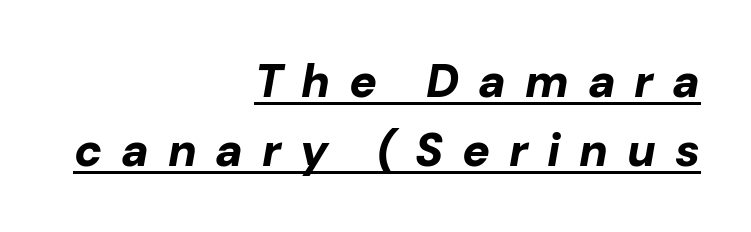
Q: Is the text bold? A: Yes.
Q: Is the text italic (slanted)? A: Yes, it leans right by about 10 degrees.
Q: Is the text underlined? A: Yes.
Q: How is the paragraph aligned? A: Right-aligned.
Q: Is the spacing between letters normal or unusually wide? A: Unusually wide.
Q: Is the spacing between lines tight, normal or loose? A: Normal.
Q: Width (condensed, normal, or wide)? A: Normal.
Q: Stroke contrast? A: Low.
Q: x-height? A: Medium.
Q: Monospaced? A: No.
